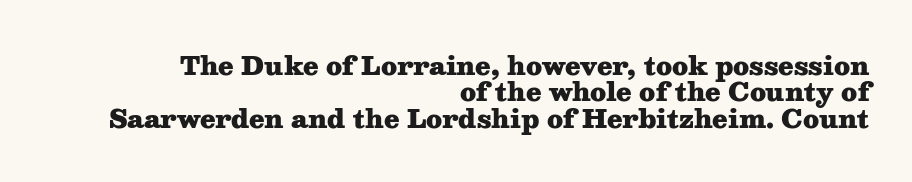
{"italic": "no", "bold": "yes", "underline": "no", "align": "right", "line_spacing": "tight", "line_spacing_ratio": 1.06, "letter_spacing": "normal", "letter_spacing_em": 0.0, "glyph_px": 25}
